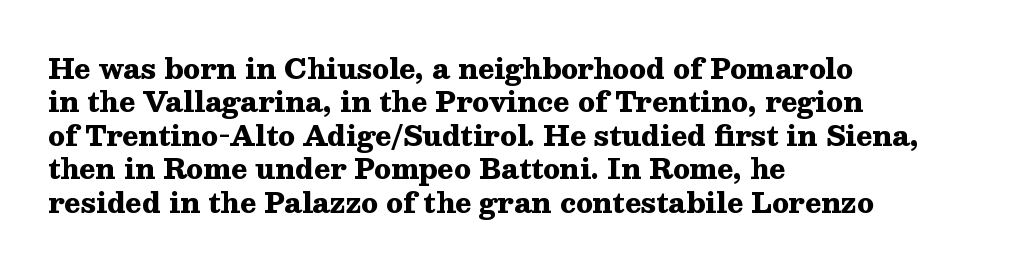
Q: Is the text bold? A: Yes.
Q: Is the text italic (slanted)? A: No, it is upright.
Q: Is the text underlined? A: No.
Q: How is the paragraph aligned? A: Left-aligned.
Q: Is the spacing between letters normal or unusually wide? A: Normal.
